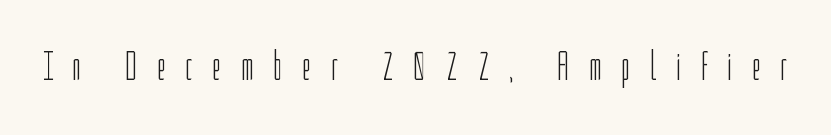
A typesetter would call this heavily tracked-out type. The passage shown is not underscored anywhere. Unbolded letterforms with no extra heft. Type style note: lacks serifs. The typography opts for an upright posture over an oblique one.
